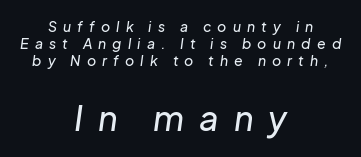
{"italic": "yes", "lean": "right", "slant_degrees": 8, "width": "normal", "stroke_contrast": "low", "x_height": "medium", "monospaced": "no", "underline": "no", "align": "center", "line_spacing_ratio": 1.23, "letter_spacing": "wide", "letter_spacing_em": 0.44, "larger_block": "second", "size_ratio": 2.43, "glyph_px": 34}
